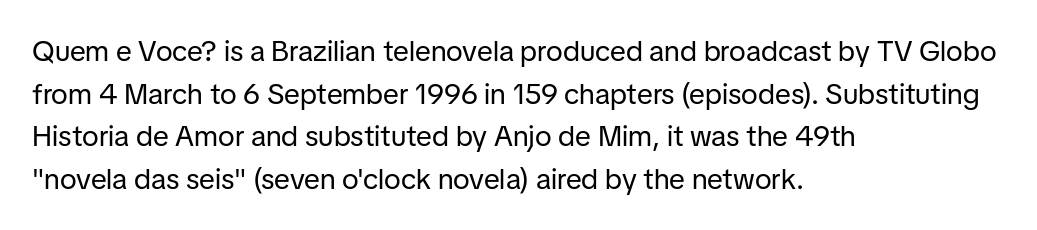
The image shows 29 px regular-weight sans-serif type, upright; set left-aligned, normal line spacing (1.47x), normal letter spacing, not underlined; low stroke contrast and a medium x-height.
